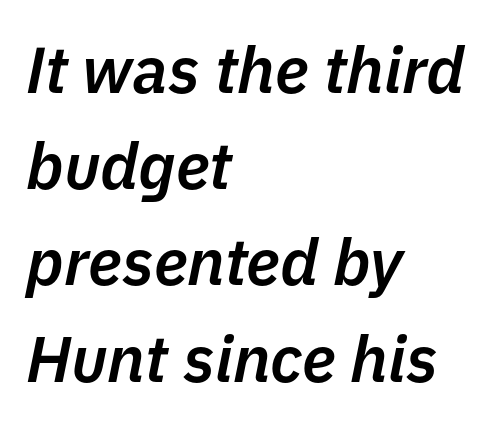
{"italic": "yes", "lean": "right", "slant_degrees": 11, "bold": "semi", "weight": "semibold", "width": "normal", "stroke_contrast": "low", "x_height": "medium", "monospaced": "no", "underline": "no", "align": "left", "line_spacing": "normal", "line_spacing_ratio": 1.48, "letter_spacing": "normal", "letter_spacing_em": 0.0, "glyph_px": 65}
